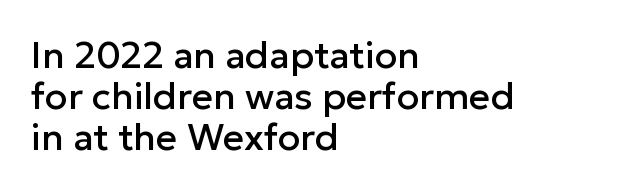
The image shows 37 px sans-serif type, upright; set left-aligned, tight line spacing (1.11x), normal letter spacing, not underlined; low stroke contrast and a medium x-height.
